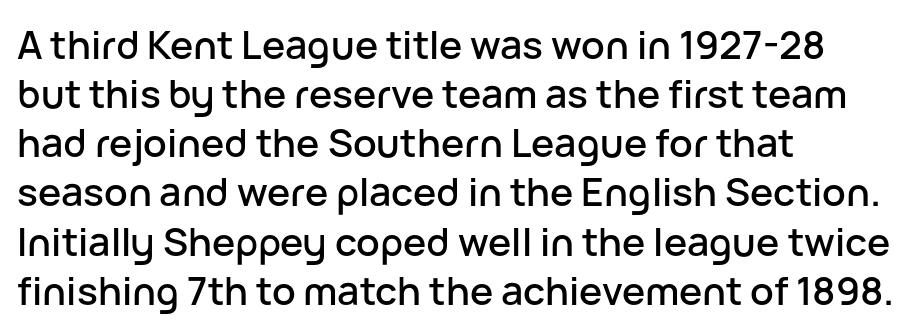
Q: Is the text italic (slanted)? A: No, it is upright.
Q: Is the typeface a serif or a sans-serif typeface? A: Sans-serif.
Q: Is the text underlined? A: No.
Q: How is the paragraph aligned? A: Left-aligned.
Q: Is the spacing between letters normal or unusually wide? A: Normal.
Q: Is the spacing between lines tight, normal or loose? A: Normal.
Q: Width (condensed, normal, or wide)? A: Normal.
Q: Stroke contrast? A: Low.
Q: x-height? A: Medium.
Q: Monospaced? A: No.
